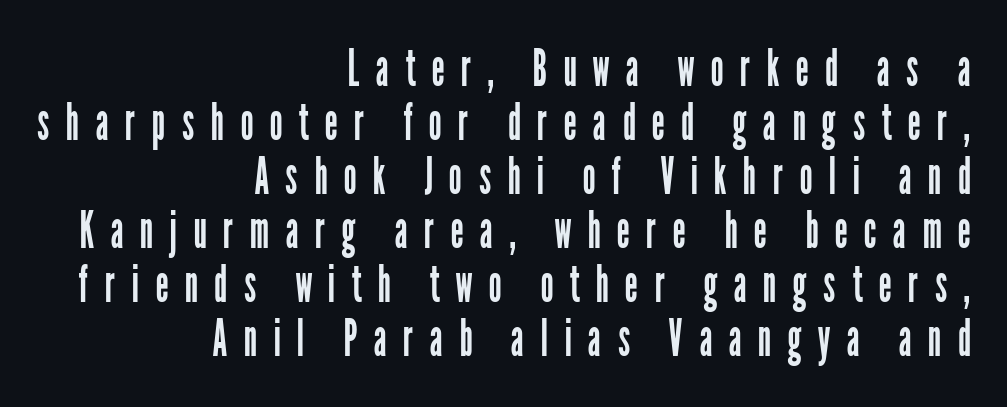
Q: Is the text bold? A: No.
Q: Is the text italic (slanted)? A: No, it is upright.
Q: Is the typeface a serif or a sans-serif typeface? A: Sans-serif.
Q: Is the text underlined? A: No.
Q: How is the paragraph aligned? A: Right-aligned.
Q: Is the spacing between letters normal or unusually wide? A: Unusually wide.
Q: Is the spacing between lines tight, normal or loose? A: Tight.
Q: Width (condensed, normal, or wide)? A: Condensed.
Q: Stroke contrast? A: Low.
Q: x-height? A: Medium.
Q: Monospaced? A: No.
